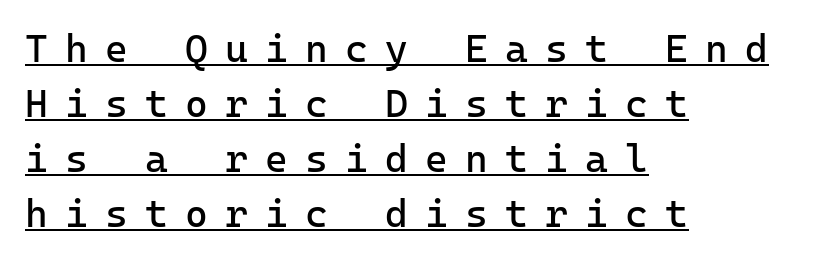
The image shows 39 px regular-weight sans-serif type, upright; set left-aligned, normal line spacing (1.41x), unusually wide letter spacing (+0.44 em), underlined; low stroke contrast and a medium x-height.
